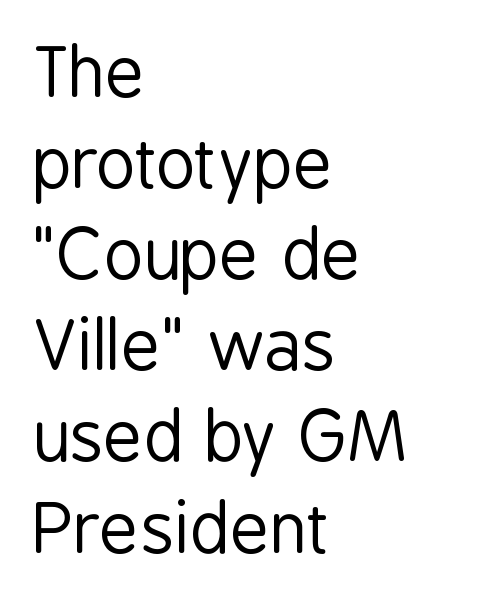
The image shows 68 px regular-weight, condensed sans-serif type, upright; set left-aligned, normal line spacing (1.34x), normal letter spacing, not underlined; low stroke contrast and a medium x-height.
